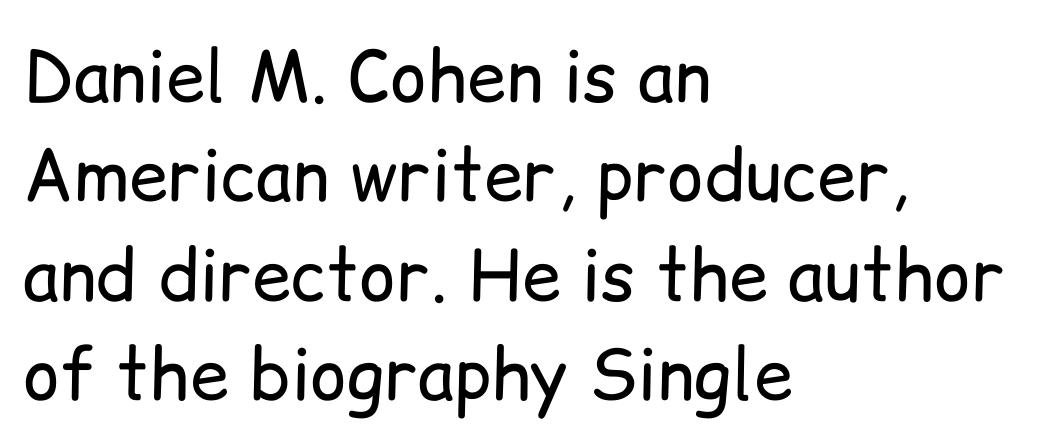
Weight: not bold — regular or lighter. Compared with typical paragraphs, the rows here are spaced about the same. To sum up the face: it is a sans, with no serifs. Leftover space on each line is placed entirely after the last word. Characters follow at the spacing the type designer built in.
